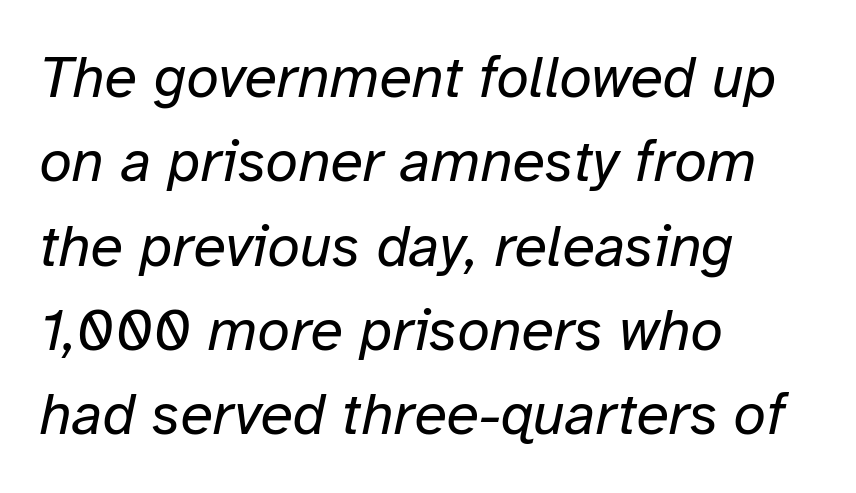
Q: Is the text bold? A: No.
Q: Is the text italic (slanted)? A: Yes, it leans right by about 12 degrees.
Q: Is the text underlined? A: No.
Q: How is the paragraph aligned? A: Left-aligned.
Q: Is the spacing between letters normal or unusually wide? A: Normal.
Q: Is the spacing between lines tight, normal or loose? A: Normal.
Q: Width (condensed, normal, or wide)? A: Normal.
Q: Stroke contrast? A: Low.
Q: x-height? A: Medium.
Q: Monospaced? A: No.
